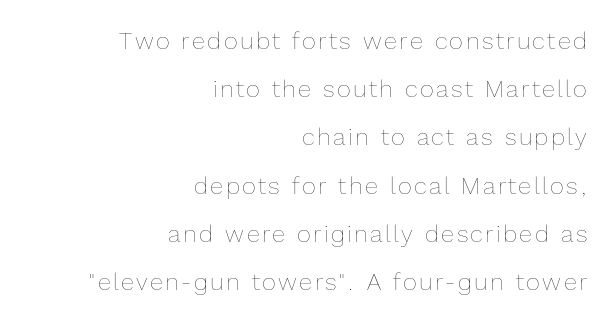
The image shows 24 px text type, upright; set right-aligned, loose line spacing (2.01x), not underlined.
